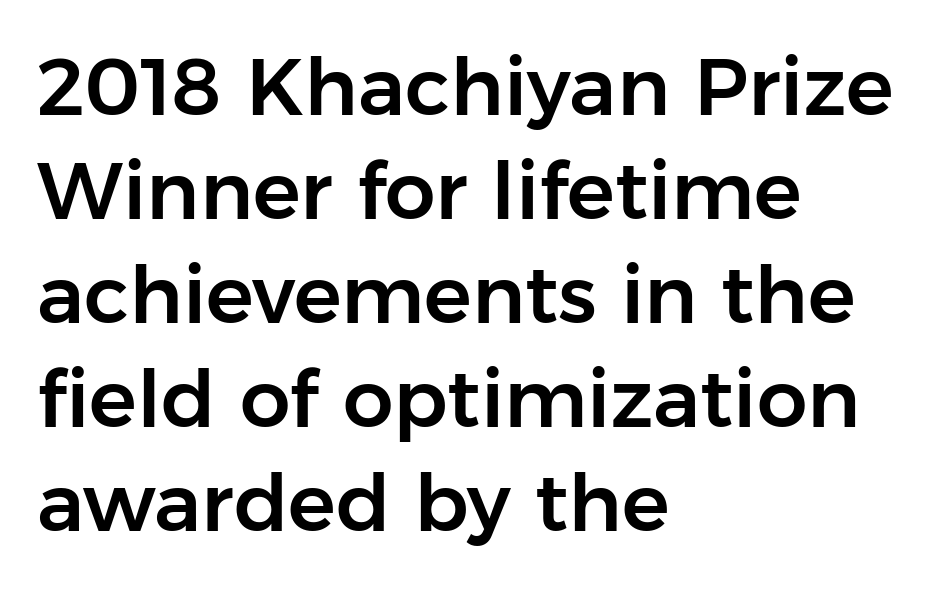
Q: Is the text italic (slanted)? A: No, it is upright.
Q: Is the typeface a serif or a sans-serif typeface? A: Sans-serif.
Q: Is the text underlined? A: No.
Q: How is the paragraph aligned? A: Left-aligned.
Q: Is the spacing between letters normal or unusually wide? A: Normal.
Q: Is the spacing between lines tight, normal or loose? A: Normal.
Q: Width (condensed, normal, or wide)? A: Normal.
Q: Stroke contrast? A: Low.
Q: x-height? A: Medium.
Q: Monospaced? A: No.
